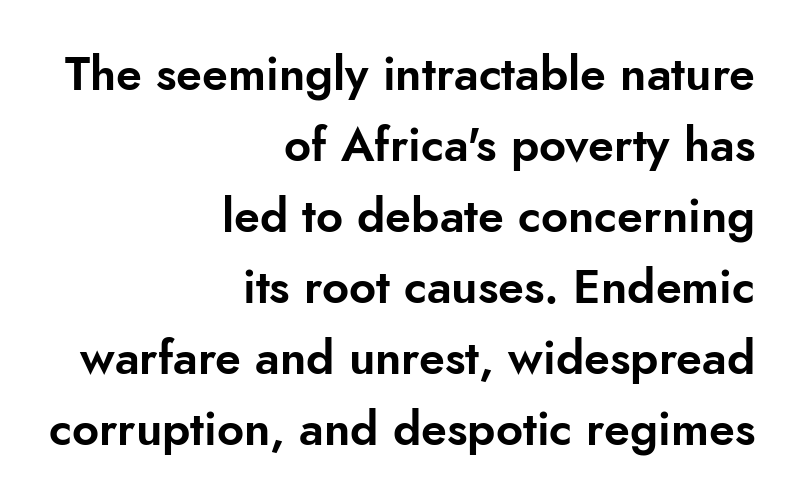
Q: Is the text italic (slanted)? A: No, it is upright.
Q: Is the typeface a serif or a sans-serif typeface? A: Sans-serif.
Q: Is the text underlined? A: No.
Q: How is the paragraph aligned? A: Right-aligned.
Q: Is the spacing between letters normal or unusually wide? A: Normal.
Q: Is the spacing between lines tight, normal or loose? A: Normal.
Q: Width (condensed, normal, or wide)? A: Normal.
Q: Stroke contrast? A: Low.
Q: x-height? A: Small.
Q: Monospaced? A: No.
